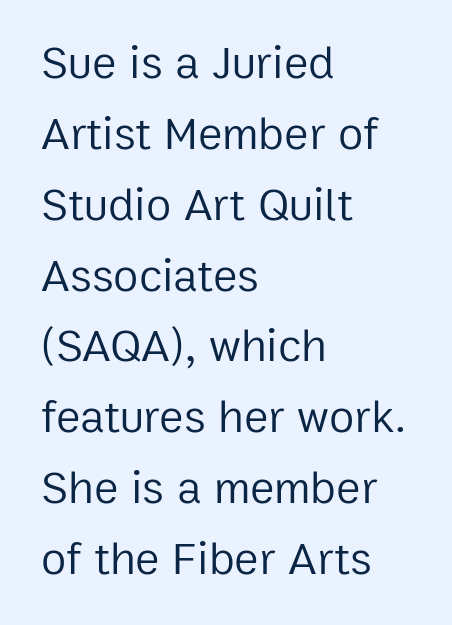
Q: Is the text bold? A: No.
Q: Is the text italic (slanted)? A: No, it is upright.
Q: Is the typeface a serif or a sans-serif typeface? A: Sans-serif.
Q: Is the text underlined? A: No.
Q: How is the paragraph aligned? A: Left-aligned.
Q: Is the spacing between letters normal or unusually wide? A: Normal.
Q: Is the spacing between lines tight, normal or loose? A: Normal.
Q: Width (condensed, normal, or wide)? A: Normal.
Q: Stroke contrast? A: Low.
Q: x-height? A: Medium.
Q: Monospaced? A: No.
